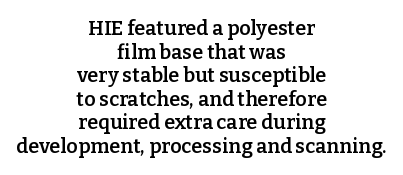
{"italic": "no", "bold": "semi", "underline": "no", "align": "center", "line_spacing_ratio": 1.18, "letter_spacing": "normal", "letter_spacing_em": 0.0, "glyph_px": 20}
